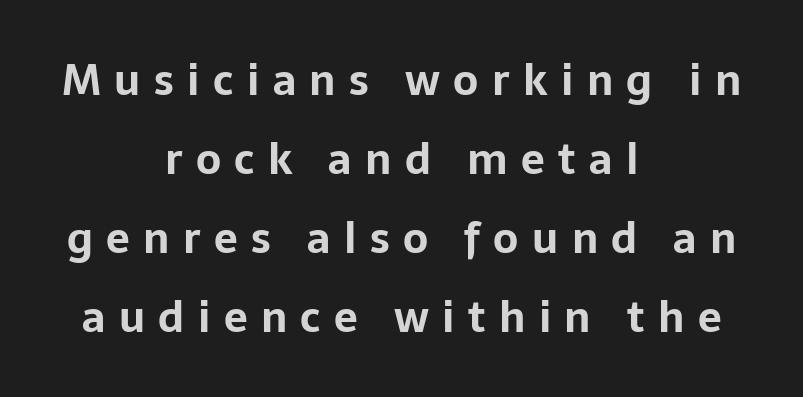
Q: Is the text bold? A: Yes.
Q: Is the text italic (slanted)? A: No, it is upright.
Q: Is the typeface a serif or a sans-serif typeface? A: Sans-serif.
Q: Is the text underlined? A: No.
Q: How is the paragraph aligned? A: Centered.
Q: Is the spacing between letters normal or unusually wide? A: Unusually wide.
Q: Width (condensed, normal, or wide)? A: Normal.
Q: Stroke contrast? A: Low.
Q: x-height? A: Medium.
Q: Monospaced? A: No.
